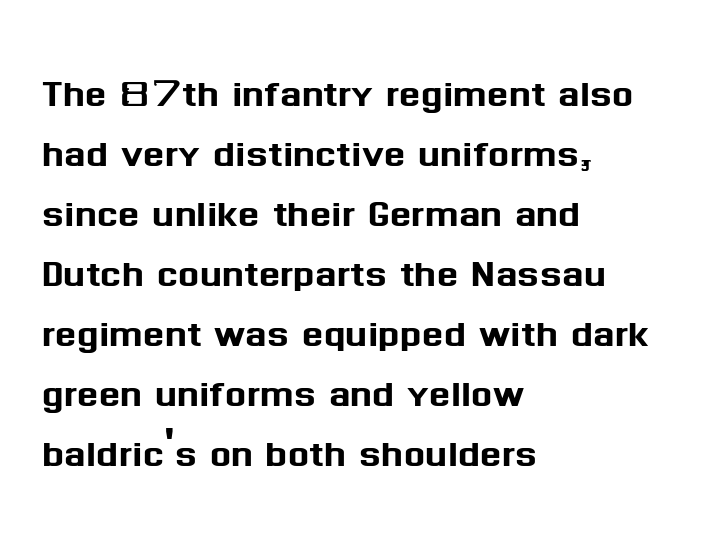
{"serif": "no", "italic": "no", "width": "normal", "stroke_contrast": "medium", "x_height": "medium", "monospaced": "no", "underline": "no", "align": "left", "line_spacing_ratio": 1.2, "letter_spacing": "normal", "letter_spacing_em": 0.0, "glyph_px": 50}
